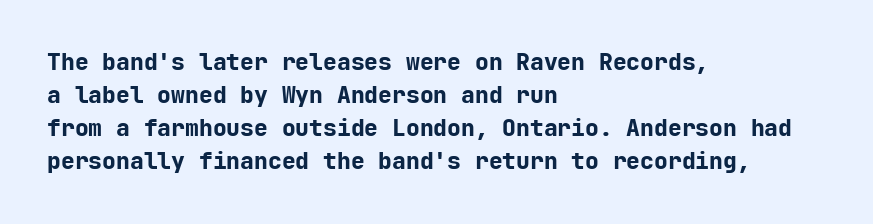
This sample keeps an unexceptional amount of space between lines. Strokes here are thick enough to call this a true bold. A student would call this left alignment; a typographer would say flush left, rag right. You can tell it's not italic because the verticals are truly vertical.
